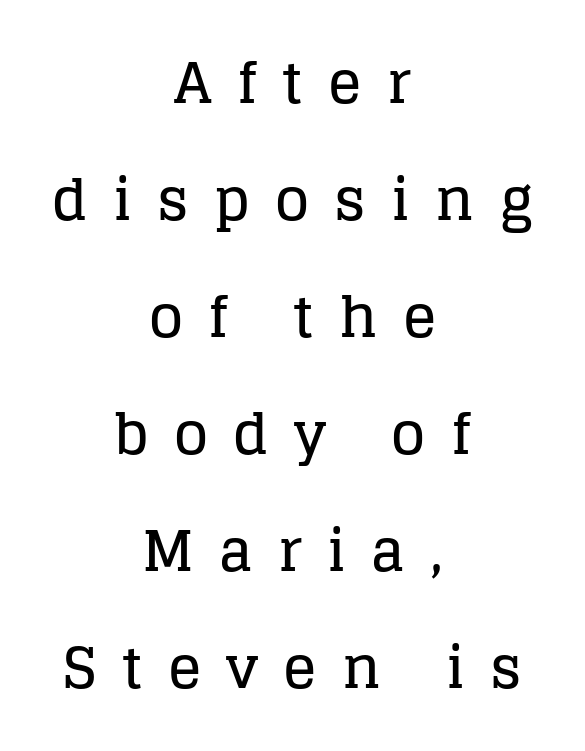
{"serif": "yes", "italic": "no", "width": "normal", "stroke_contrast": "low", "x_height": "large", "monospaced": "no", "underline": "no", "align": "center", "line_spacing": "loose", "line_spacing_ratio": 2.09, "letter_spacing": "wide", "letter_spacing_em": 0.45, "glyph_px": 56}
